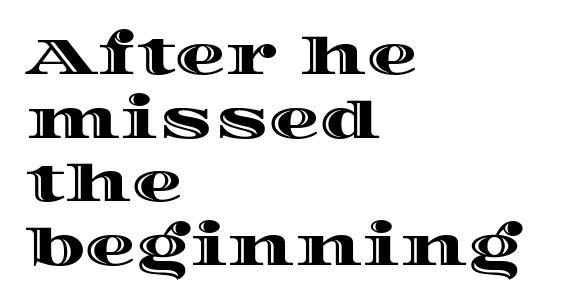
The image shows 51 px wide type, upright; set left-aligned, normal line spacing (1.25x), normal letter spacing, not underlined; a large x-height.
